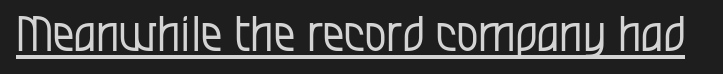
Q: Is the text bold? A: No.
Q: Is the text italic (slanted)? A: No, it is upright.
Q: Is the typeface a serif or a sans-serif typeface? A: Sans-serif.
Q: Is the text underlined? A: Yes.
Q: Is the spacing between letters normal or unusually wide? A: Normal.
Q: Width (condensed, normal, or wide)? A: Condensed.
Q: Stroke contrast? A: Low.
Q: x-height? A: Large.
Q: Monospaced? A: No.
